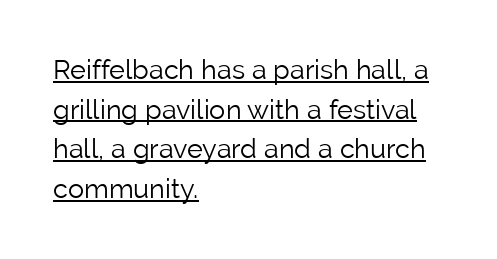
{"italic": "no", "bold": "no", "underline": "yes", "align": "left", "line_spacing": "normal", "line_spacing_ratio": 1.47, "letter_spacing": "normal", "letter_spacing_em": 0.0, "glyph_px": 27}
